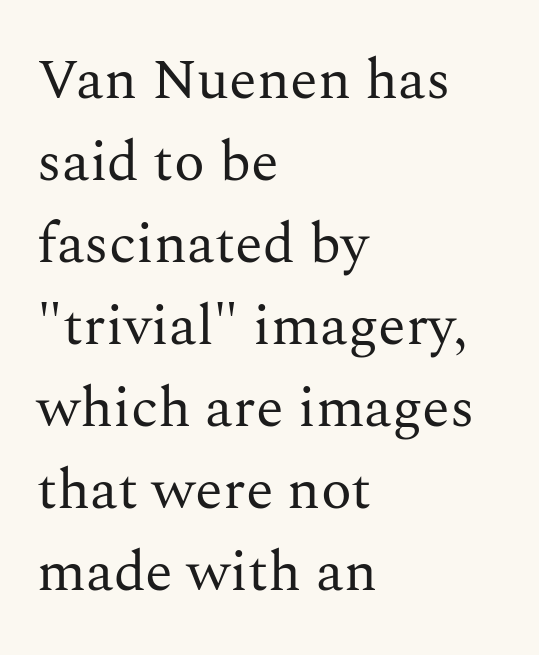
The image shows 57 px regular-weight serif type, upright; set left-aligned, normal line spacing (1.44x), normal letter spacing, not underlined; medium stroke contrast and a medium x-height.
